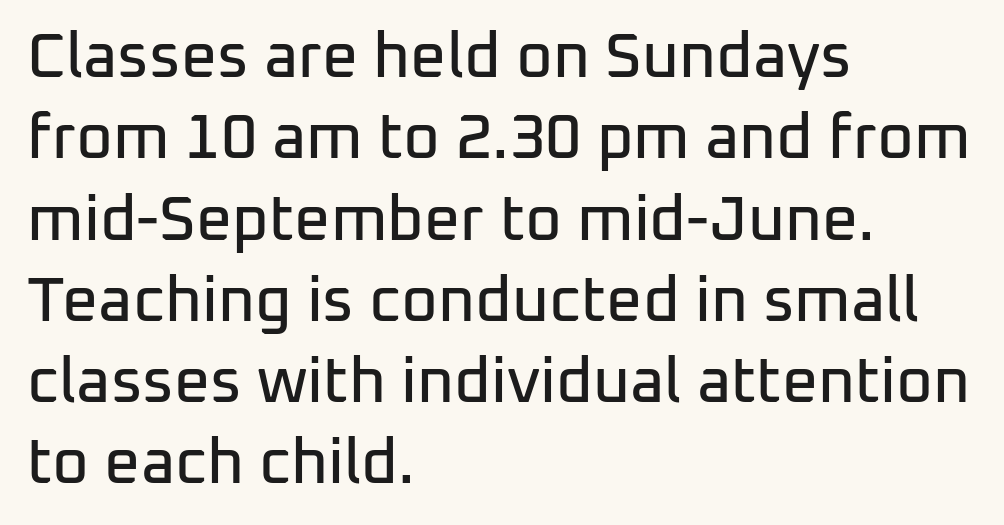
The image shows 63 px sans-serif type, upright; set left-aligned, normal line spacing (1.29x), normal letter spacing, not underlined; low stroke contrast and a medium x-height.
